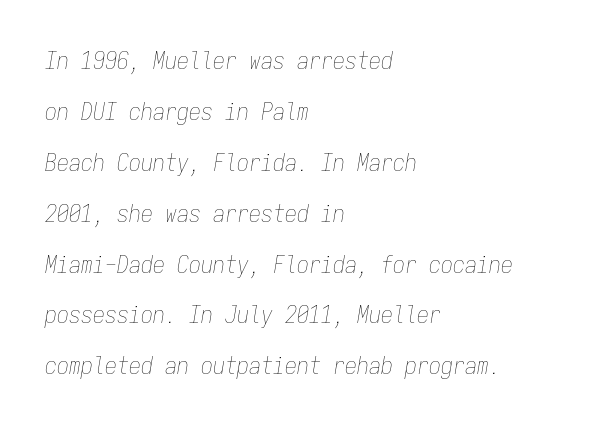
Q: Is the text bold? A: No.
Q: Is the text italic (slanted)? A: Yes, it leans right by about 9 degrees.
Q: Is the text underlined? A: No.
Q: How is the paragraph aligned? A: Left-aligned.
Q: Is the spacing between letters normal or unusually wide? A: Normal.
Q: Is the spacing between lines tight, normal or loose? A: Loose.
